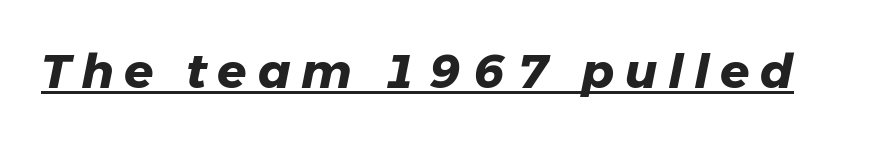
{"italic": "yes", "lean": "right", "slant_degrees": 11, "bold": "yes", "weight": "heavy", "width": "normal", "stroke_contrast": "low", "x_height": "medium", "monospaced": "no", "underline": "yes", "letter_spacing": "wide", "letter_spacing_em": 0.22, "glyph_px": 48}
